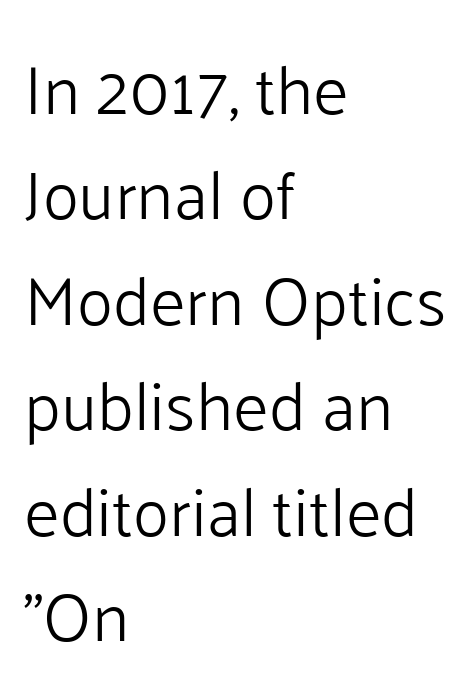
The image shows 68 px light sans-serif type, upright; set left-aligned, normal line spacing (1.55x), normal letter spacing, not underlined; low stroke contrast and a medium x-height.
